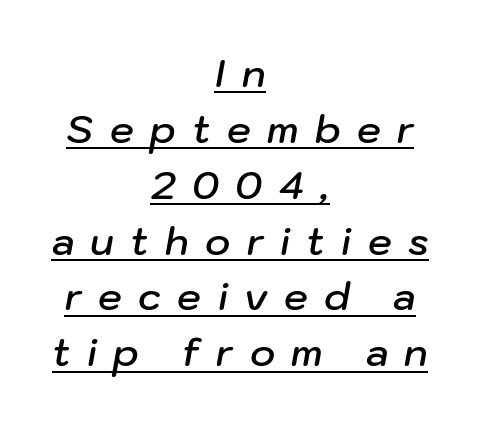
{"italic": "yes", "lean": "right", "slant_degrees": 10, "bold": "semi", "weight": "semibold", "width": "normal", "stroke_contrast": "low", "x_height": "medium", "monospaced": "no", "underline": "yes", "align": "center", "line_spacing": "normal", "line_spacing_ratio": 1.47, "letter_spacing": "wide", "letter_spacing_em": 0.43, "glyph_px": 38}
